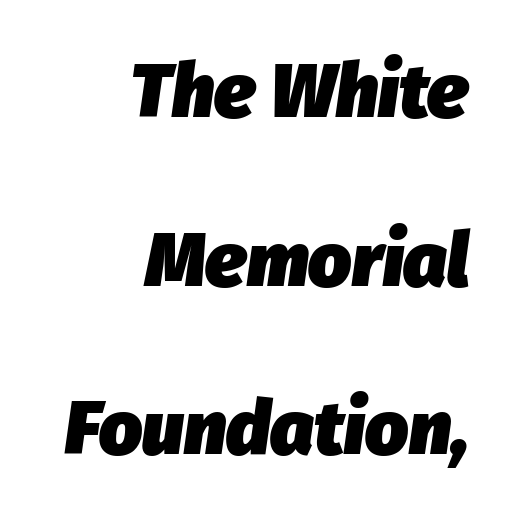
If you drew a line through each stem, it would be angled. The string is rendered with underlining switched off. Note the varied advance widths — an 'i' is clearly narrower than an 'm'. These lines carry a lot of weight — the face is fully bold. Layout note: lines flush right. How are the letters spaced? Ordinarily, with no added tracking.
